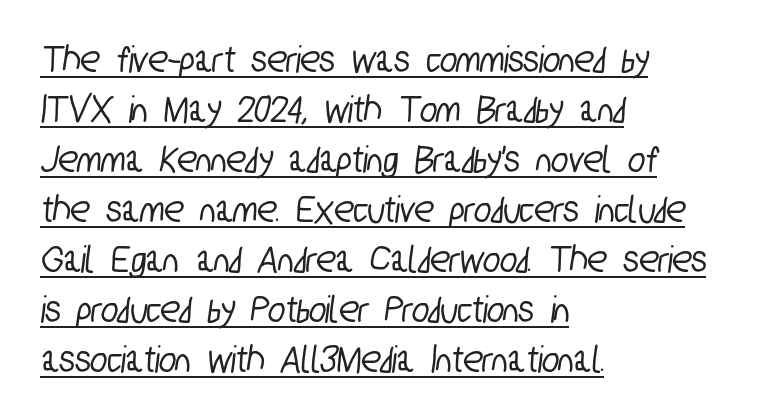
Do the characters align in a grid? No, the font is proportional. In terms of leading, this rendering sits right in the middle. You could call the tracking neutral — neither tight nor loose. Underlining? Definitely there. Which margin do the lines hug? The left one — the right edge is uneven.
